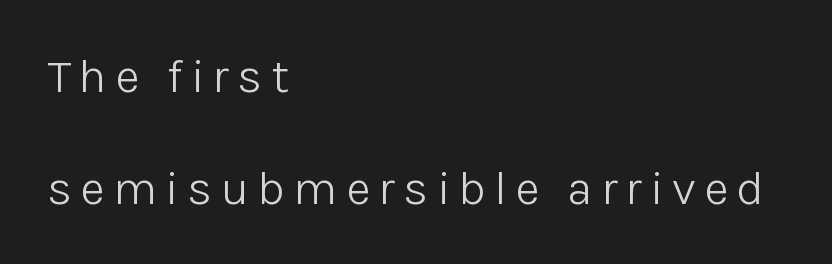
{"serif": "no", "italic": "no", "bold": "no", "weight": "light", "width": "normal", "stroke_contrast": "low", "x_height": "medium", "monospaced": "no", "underline": "no", "align": "left", "line_spacing": "loose", "line_spacing_ratio": 2.33, "glyph_px": 48}
